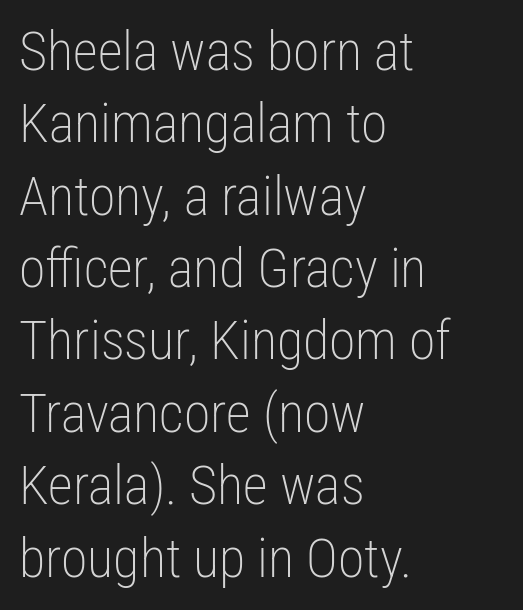
The typesetting does not lean heavy: it is not bold. Posture: upright roman. Does the copy run flush right? No — it runs flush left. These lines are rendered in a variable-pitch font. Each new line begins a customary step beneath the previous one.
